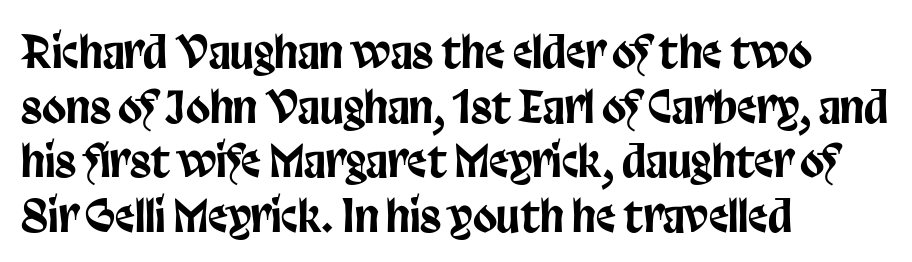
No word sits above an underline. These lines keep a tight, regular rhythm from letter to letter. Horizontally, the lines are justified to the leading edge only. You can tell it's not italic because the verticals are truly vertical.
